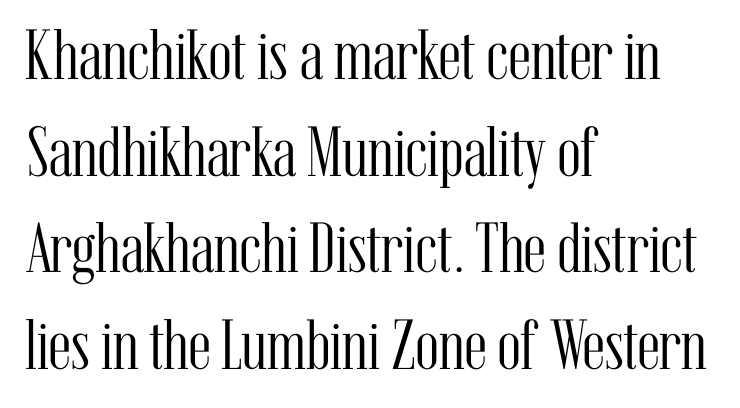
Q: Is the text bold? A: No.
Q: Is the text italic (slanted)? A: No, it is upright.
Q: Is the typeface a serif or a sans-serif typeface? A: Serif.
Q: Is the text underlined? A: No.
Q: How is the paragraph aligned? A: Left-aligned.
Q: Is the spacing between letters normal or unusually wide? A: Normal.
Q: Is the spacing between lines tight, normal or loose? A: Normal.
Q: Width (condensed, normal, or wide)? A: Condensed.
Q: Stroke contrast? A: Medium.
Q: x-height? A: Medium.
Q: Monospaced? A: No.
